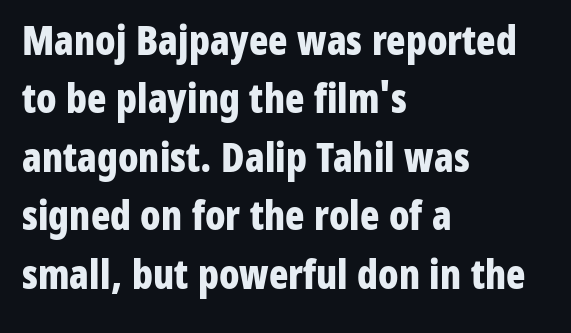
Students, observe: this is what conventionally led text looks like. The setting favours the left margin, as ordinary paragraphs usually do. The passage shown has conventional tracking throughout. Letterform terminals end flat and unadorned throughout the passage.
